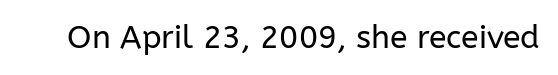
The image shows 32 px regular-weight sans-serif type, upright; set normal letter spacing, not underlined; low stroke contrast and a medium x-height.
